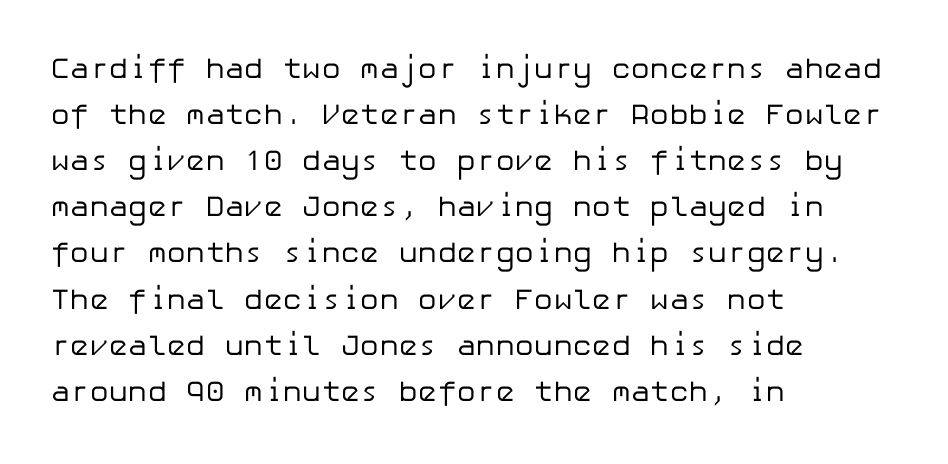
The image shows 29 px regular-weight sans-serif type, upright; set left-aligned, normal line spacing (1.59x), normal letter spacing, not underlined; low stroke contrast and a medium x-height.
